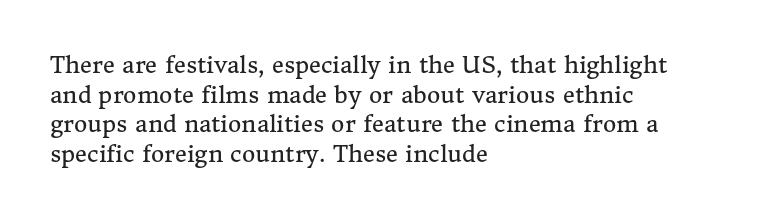
The image shows 23 px text type, upright; set left-aligned, normal line spacing (1.29x), normal letter spacing, not underlined.
